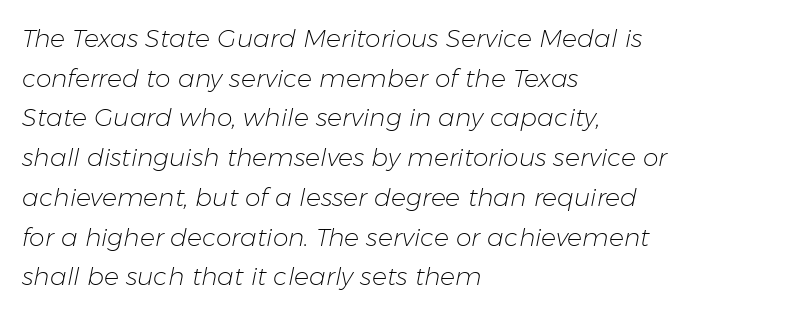
This rendering uses left alignment, leaving the right contour irregular. Line spacing here is normal. Characters follow at the spacing the type designer built in. A quiet, ordinary-to-light weight characterises the typeface. The lettering tilts uniformly, giving the passage an italic look. Check under the words: just untouched page.
